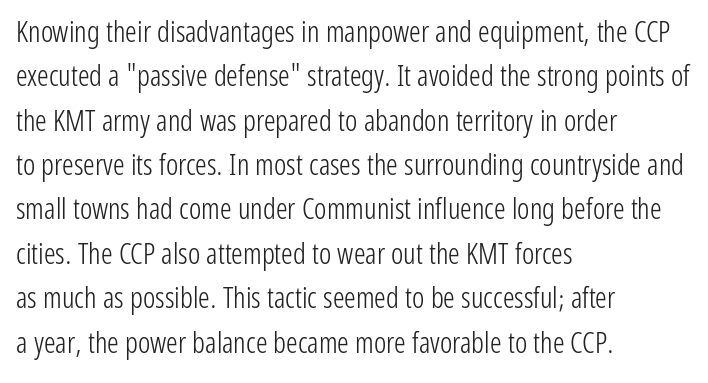
Note the varied advance widths — an 'i' is clearly narrower than an 'm'. The baseline area is clear. A student would call this left alignment; a typographer would say flush left, rag right. Look at the tracking — it's just the regular setting, nothing added. The type sits square on the baseline with zero lean. Serifs: no, the terminals of the letterforms are clean.
